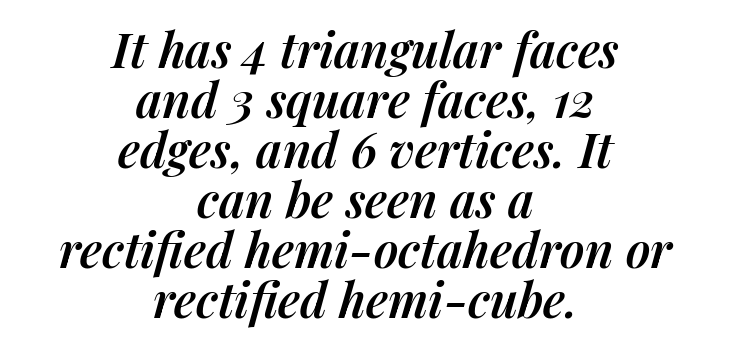
{"italic": "yes", "lean": "right", "slant_degrees": 14, "bold": "semi", "weight": "semibold", "width": "normal", "stroke_contrast": "medium", "x_height": "medium", "monospaced": "no", "underline": "no", "align": "center", "line_spacing": "tight", "line_spacing_ratio": 1.04, "letter_spacing": "normal", "letter_spacing_em": 0.0, "glyph_px": 48}
